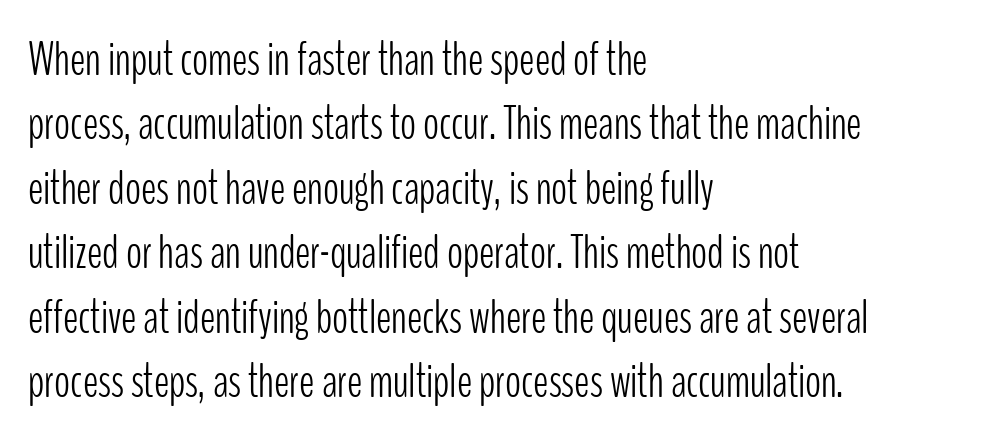
The letterforms sit at book weight or below. Bare-footed words on every line. Glyph-to-glyph distance matches everyday printed text. Nope, not italic — everything's standing straight. The rendering uses natural spacing where letterforms have individual widths.
